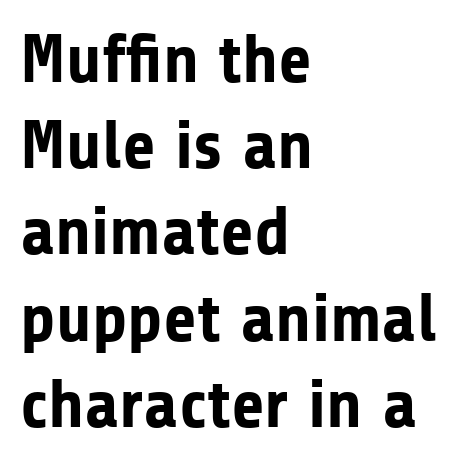
{"serif": "no", "italic": "no", "bold": "yes", "weight": "bold", "width": "normal", "stroke_contrast": "low", "x_height": "medium", "monospaced": "no", "underline": "no", "align": "left", "line_spacing": "normal", "line_spacing_ratio": 1.25, "letter_spacing": "normal", "letter_spacing_em": 0.0, "glyph_px": 69}
